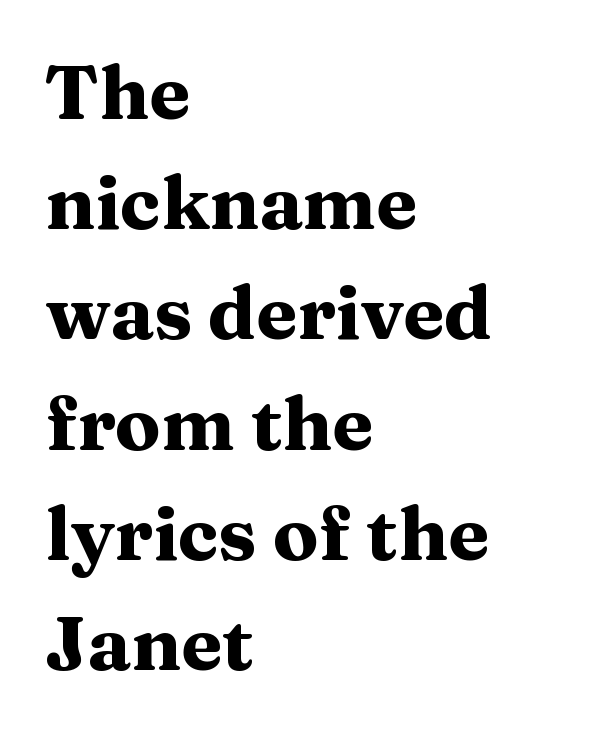
{"serif": "yes", "italic": "no", "bold": "yes", "weight": "heavy", "width": "wide", "stroke_contrast": "medium", "x_height": "medium", "monospaced": "no", "underline": "no", "align": "left", "line_spacing": "normal", "line_spacing_ratio": 1.47, "letter_spacing": "normal", "letter_spacing_em": 0.0, "glyph_px": 75}
